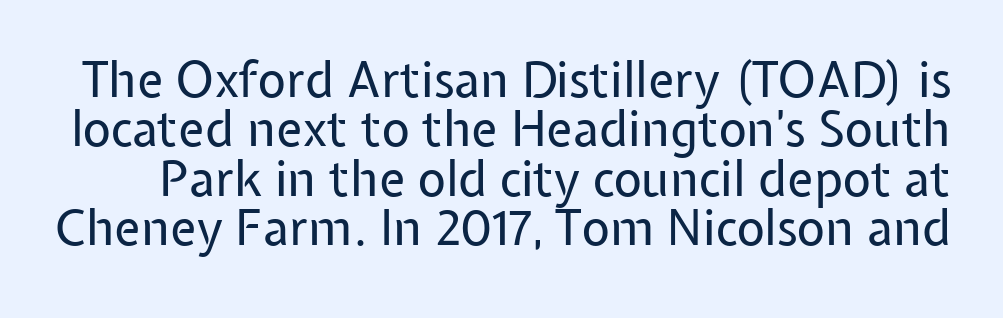
Q: Is the text bold? A: No.
Q: Is the text italic (slanted)? A: No, it is upright.
Q: Is the typeface a serif or a sans-serif typeface? A: Sans-serif.
Q: Is the text underlined? A: No.
Q: Is the spacing between letters normal or unusually wide? A: Normal.
Q: Is the spacing between lines tight, normal or loose? A: Tight.
Q: Width (condensed, normal, or wide)? A: Normal.
Q: Stroke contrast? A: Low.
Q: x-height? A: Medium.
Q: Monospaced? A: No.
